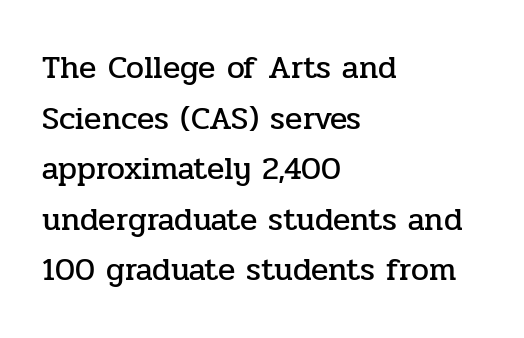
Q: Is the text italic (slanted)? A: No, it is upright.
Q: Is the typeface a serif or a sans-serif typeface? A: Serif.
Q: Is the text underlined? A: No.
Q: How is the paragraph aligned? A: Left-aligned.
Q: Is the spacing between letters normal or unusually wide? A: Normal.
Q: Is the spacing between lines tight, normal or loose? A: Normal.
Q: Width (condensed, normal, or wide)? A: Normal.
Q: Stroke contrast? A: Low.
Q: x-height? A: Medium.
Q: Monospaced? A: No.
